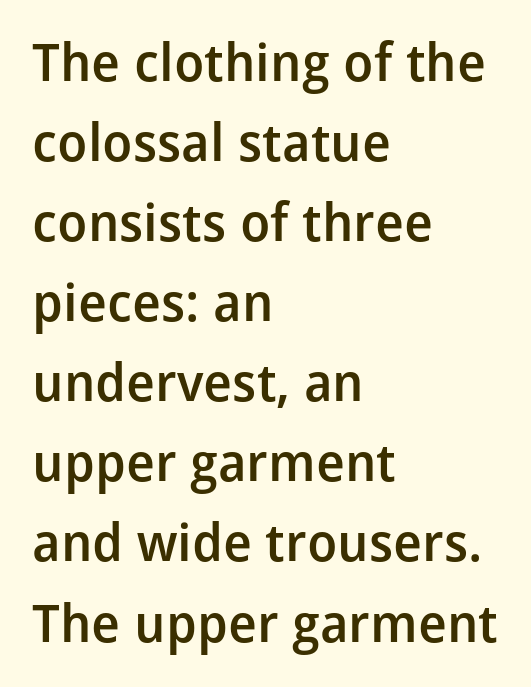
{"serif": "no", "italic": "no", "bold": "semi", "weight": "semibold", "width": "normal", "stroke_contrast": "low", "x_height": "medium", "monospaced": "no", "underline": "no", "align": "left", "line_spacing": "normal", "line_spacing_ratio": 1.54, "letter_spacing": "normal", "letter_spacing_em": 0.0, "glyph_px": 52}
